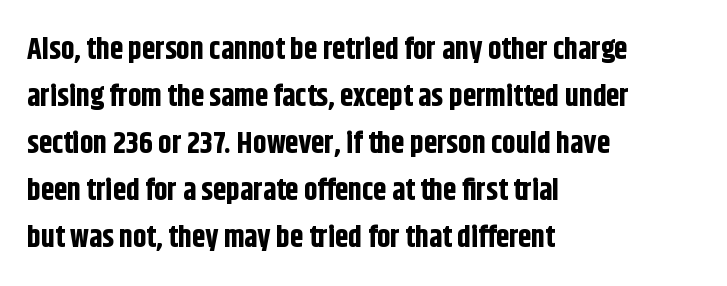
The image shows 30 px bold, condensed sans-serif type, upright; set left-aligned, normal line spacing (1.57x), normal letter spacing, not underlined; low stroke contrast and a large x-height.
